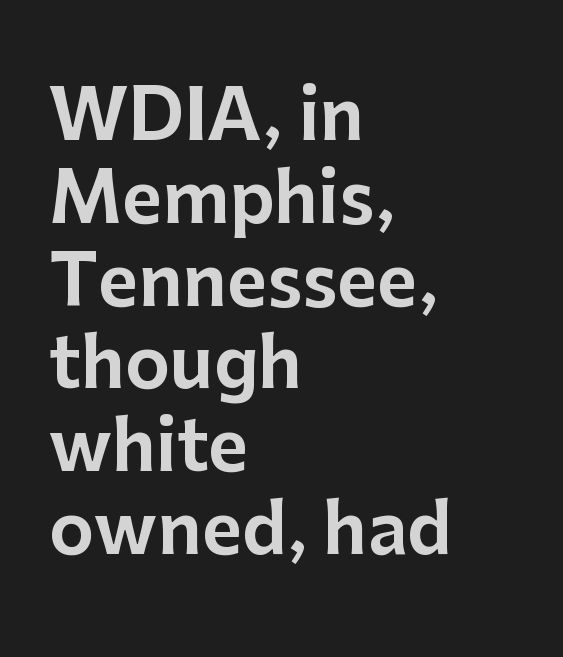
Underlining? Definitely not there. Characters follow at the spacing the type designer built in. Upright lettering throughout. The rendering shows plain stroke endings on the letterforms — a sans-serif design. Every row of glyphs begins at an identical x-position on the left. You could not count columns in this text — the font is proportionally spaced.
